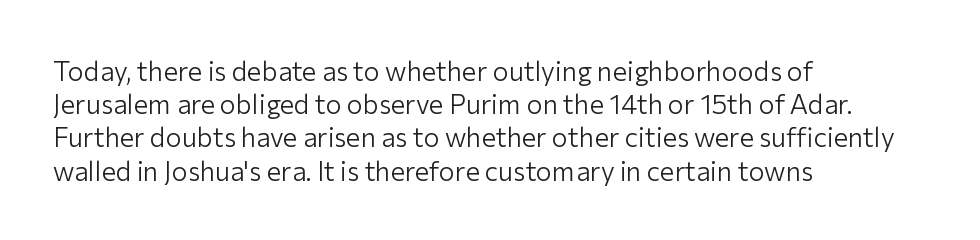
The image shows 27 px text type, upright; set left-aligned, line spacing 1.23x, normal letter spacing, not underlined.
